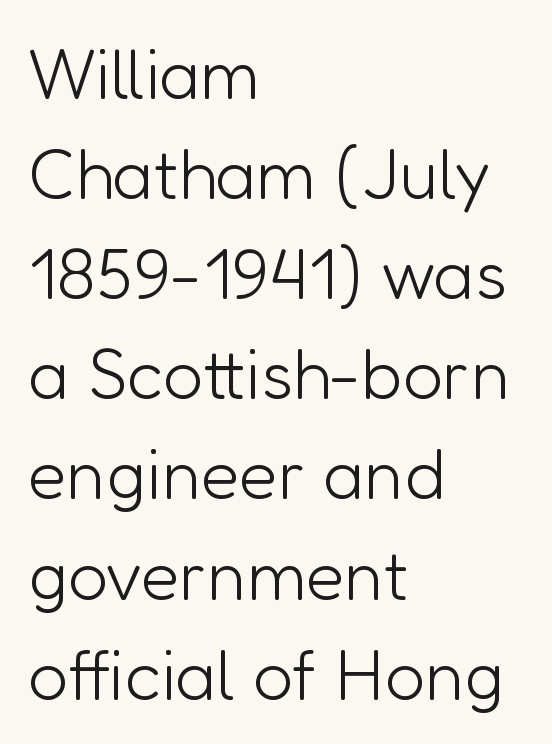
Q: Is the text bold? A: No.
Q: Is the text italic (slanted)? A: No, it is upright.
Q: Is the typeface a serif or a sans-serif typeface? A: Sans-serif.
Q: Is the text underlined? A: No.
Q: How is the paragraph aligned? A: Left-aligned.
Q: Is the spacing between letters normal or unusually wide? A: Normal.
Q: Is the spacing between lines tight, normal or loose? A: Normal.
Q: Width (condensed, normal, or wide)? A: Normal.
Q: Stroke contrast? A: Low.
Q: x-height? A: Medium.
Q: Monospaced? A: No.
